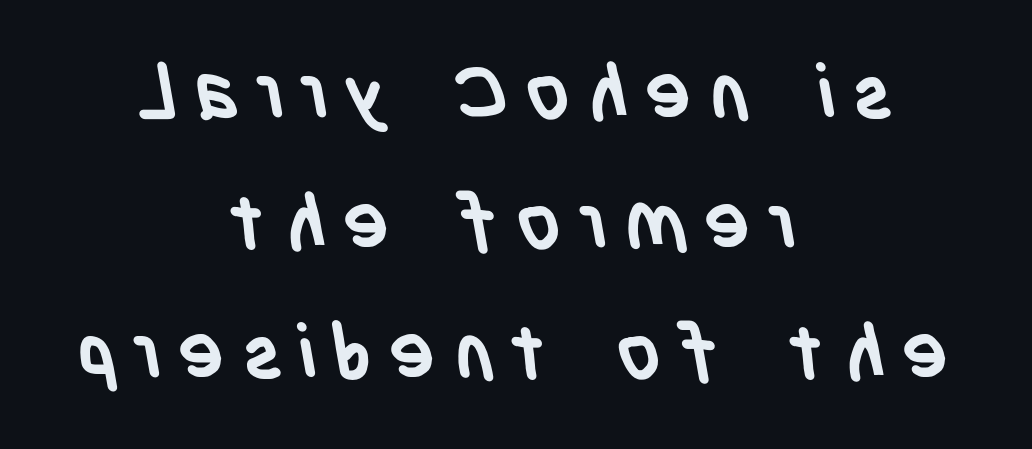
The image shows 77 px semibold, condensed sans-serif type; set centered, normal line spacing (1.69x), unusually wide letter spacing (+0.22 em), not underlined; low stroke contrast and a large x-height.
